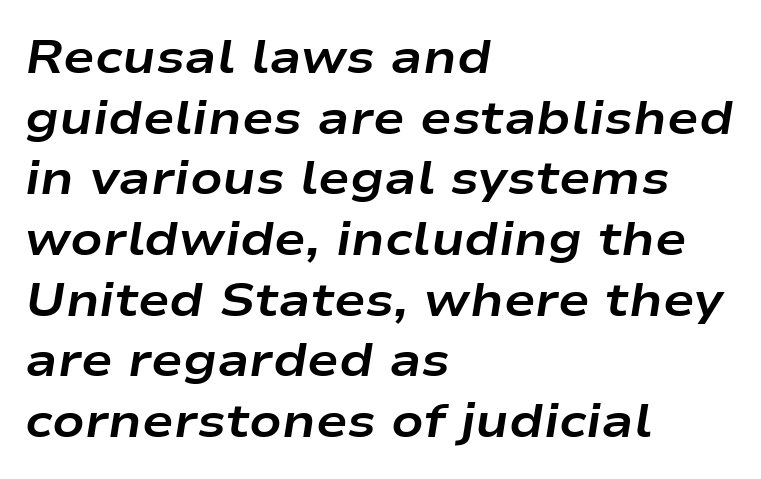
Q: Is the text bold? A: Yes.
Q: Is the text italic (slanted)? A: Yes, it leans right by about 9 degrees.
Q: Is the text underlined? A: No.
Q: How is the paragraph aligned? A: Left-aligned.
Q: Is the spacing between letters normal or unusually wide? A: Normal.
Q: Is the spacing between lines tight, normal or loose? A: Normal.
Q: Width (condensed, normal, or wide)? A: Wide.
Q: Stroke contrast? A: Low.
Q: x-height? A: Medium.
Q: Monospaced? A: No.
